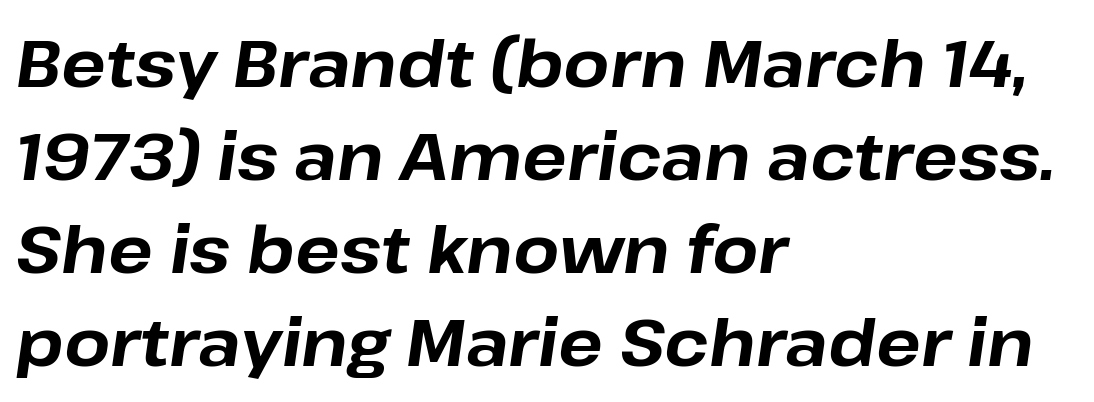
Weight: bold. Posture: slanted. The line-height multiplier appears to be the usual default. This sample has the flowing, uneven cadence of proportional lettering.
